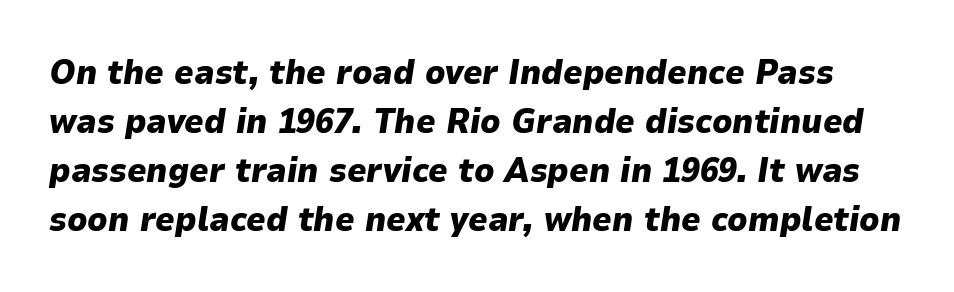
{"italic": "yes", "lean": "right", "slant_degrees": 9, "bold": "yes", "weight": "heavy", "width": "normal", "stroke_contrast": "low", "x_height": "medium", "monospaced": "no", "underline": "no", "line_spacing": "normal", "line_spacing_ratio": 1.44, "letter_spacing": "normal", "letter_spacing_em": 0.0, "glyph_px": 34}
